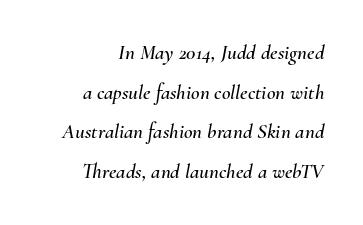
The paragraph shown leans on its right margin. In terms of posture, this sample is oblique. Lines of text with bare space underneath. What stands out about the letter spacing? Nothing — it is the standard amount.
